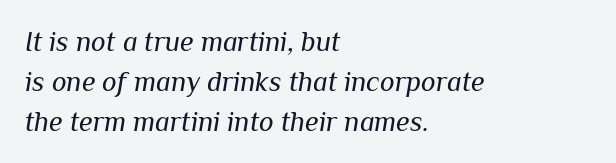
Q: Is the text bold? A: No.
Q: Is the text italic (slanted)? A: Yes, it leans right by about 10 degrees.
Q: Is the text underlined? A: No.
Q: How is the paragraph aligned? A: Left-aligned.
Q: Is the spacing between letters normal or unusually wide? A: Normal.
Q: Is the spacing between lines tight, normal or loose? A: Normal.
Q: Width (condensed, normal, or wide)? A: Normal.
Q: Stroke contrast? A: Medium.
Q: x-height? A: Medium.
Q: Monospaced? A: No.
